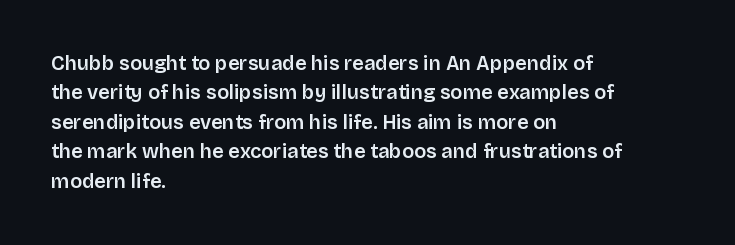
Q: Is the text bold? A: Semi-bold.
Q: Is the text italic (slanted)? A: No, it is upright.
Q: Is the text underlined? A: No.
Q: How is the paragraph aligned? A: Left-aligned.
Q: Is the spacing between letters normal or unusually wide? A: Normal.
Q: Is the spacing between lines tight, normal or loose? A: Normal.
